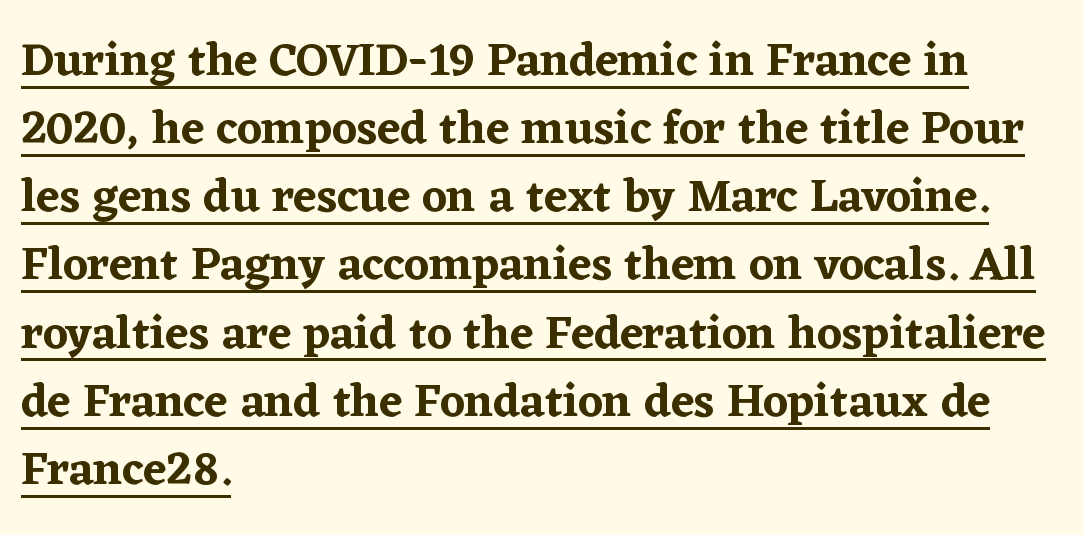
Q: Is the text italic (slanted)? A: No, it is upright.
Q: Is the typeface a serif or a sans-serif typeface? A: Serif.
Q: Is the text underlined? A: Yes.
Q: How is the paragraph aligned? A: Left-aligned.
Q: Is the spacing between letters normal or unusually wide? A: Normal.
Q: Is the spacing between lines tight, normal or loose? A: Normal.
Q: Width (condensed, normal, or wide)? A: Normal.
Q: Stroke contrast? A: Low.
Q: x-height? A: Medium.
Q: Monospaced? A: No.
